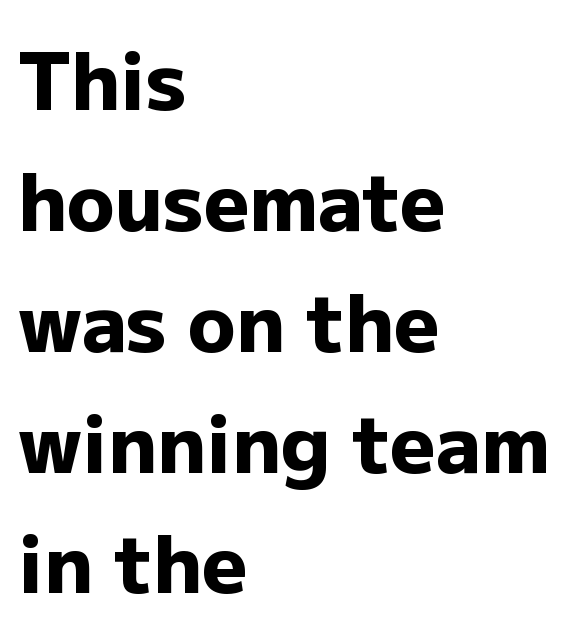
{"serif": "no", "italic": "no", "bold": "yes", "weight": "heavy", "width": "normal", "stroke_contrast": "low", "x_height": "medium", "monospaced": "no", "underline": "no", "align": "left", "line_spacing": "normal", "line_spacing_ratio": 1.53, "letter_spacing": "normal", "letter_spacing_em": 0.0, "glyph_px": 79}
